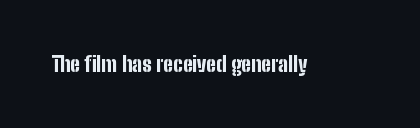
{"italic": "no", "bold": "yes", "underline": "no", "letter_spacing": "normal", "letter_spacing_em": 0.0, "glyph_px": 21}
